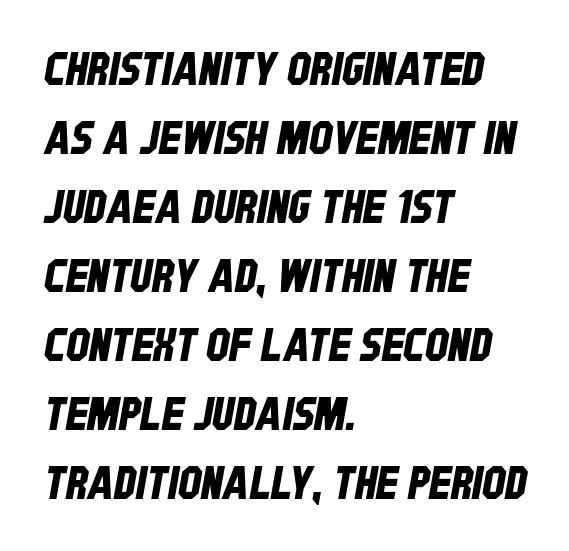
Q: Is the typeface a serif or a sans-serif typeface? A: Sans-serif.
Q: Is the text underlined? A: No.
Q: How is the paragraph aligned? A: Left-aligned.
Q: Is the spacing between letters normal or unusually wide? A: Normal.
Q: Is the spacing between lines tight, normal or loose? A: Normal.
Q: Width (condensed, normal, or wide)? A: Condensed.
Q: Stroke contrast? A: Low.
Q: x-height? A: Large.
Q: Monospaced? A: No.
